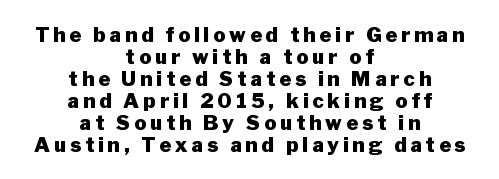
Q: Is the text bold? A: Yes.
Q: Is the text italic (slanted)? A: No, it is upright.
Q: Is the text underlined? A: No.
Q: How is the paragraph aligned? A: Centered.
Q: Is the spacing between letters normal or unusually wide? A: Unusually wide.
Q: Is the spacing between lines tight, normal or loose? A: Tight.
